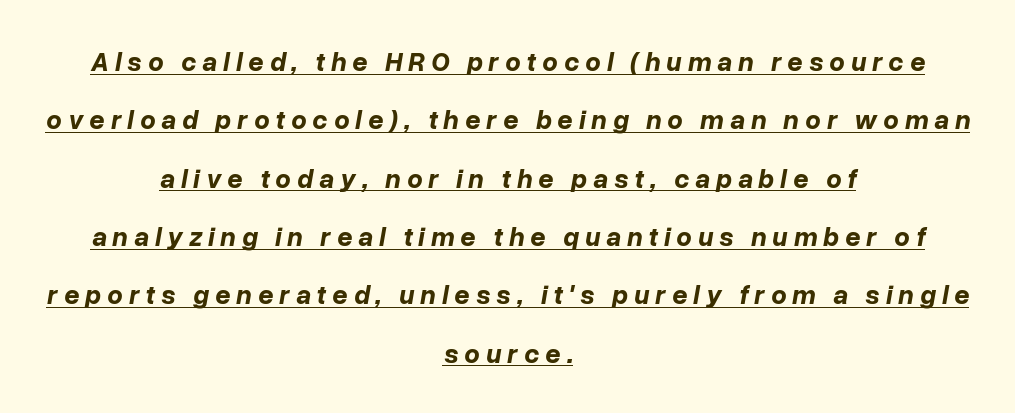
The image shows 27 px bold type, italic (leaning right); set centered, loose line spacing (2.16x), unusually wide letter spacing (+0.22 em), underlined.
